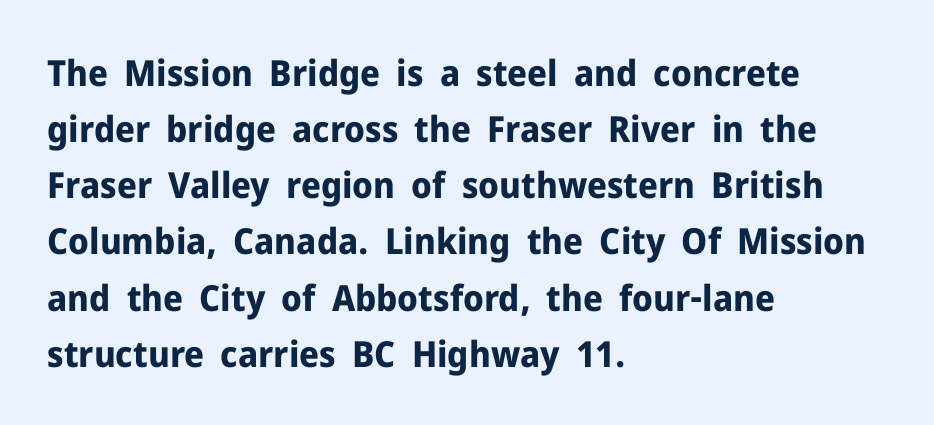
Visually the block forms a straight wall on the left and a jagged coastline on the right. The vertical gap from one line to the next is medium. What stands out about the letter spacing? Nothing — it is the standard amount. Serifs: no, the terminals of the letterforms are clean.
